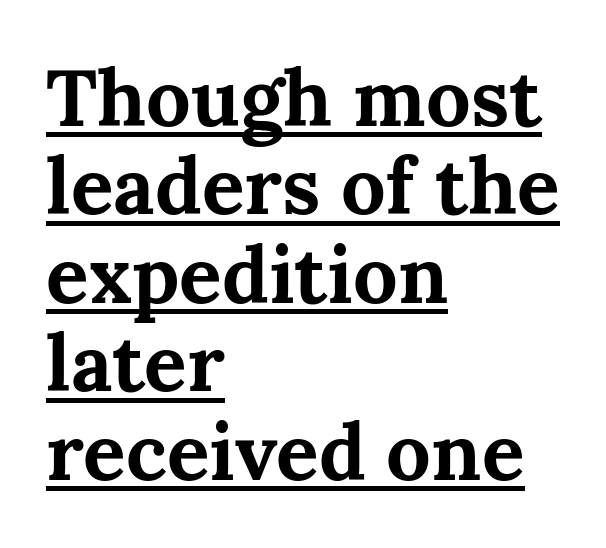
The strokes are fattened all the way to bold. You could barely slide anything between these rows. In terms of letterform style, serifs are clearly present. The font's upright variant was chosen for this text. These characters rest on top of a visible drawn line. You could call the tracking neutral — neither tight nor loose.
